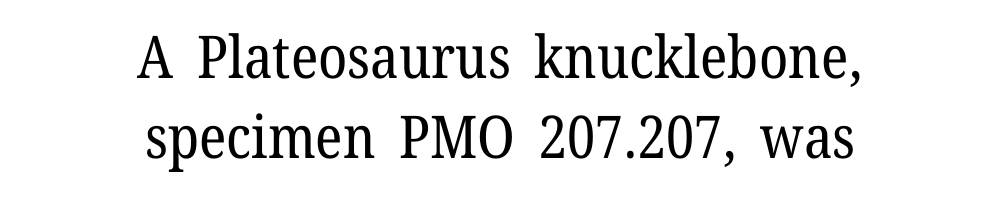
Q: Is the text bold? A: No.
Q: Is the text italic (slanted)? A: No, it is upright.
Q: Is the typeface a serif or a sans-serif typeface? A: Serif.
Q: Is the text underlined? A: No.
Q: How is the paragraph aligned? A: Centered.
Q: Is the spacing between letters normal or unusually wide? A: Normal.
Q: Is the spacing between lines tight, normal or loose? A: Normal.
Q: Width (condensed, normal, or wide)? A: Normal.
Q: Stroke contrast? A: Low.
Q: x-height? A: Medium.
Q: Monospaced? A: No.
